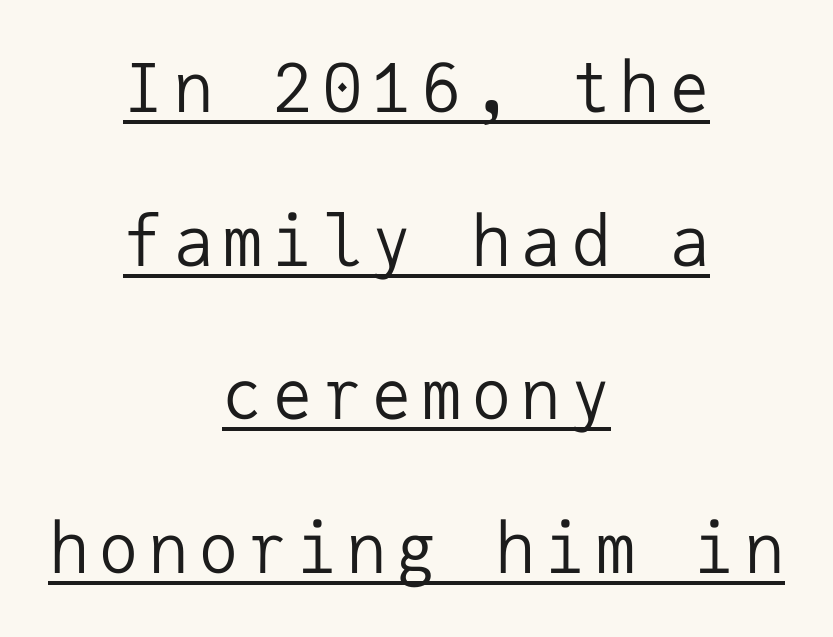
A continuous stroke trails under the words, as in a hyperlink. Horizontal bands of white between lines are thick stripes. These lines are rendered in a fixed-pitch font. You can tell from the bare stems that sans-serif type was used. Unbolded letterforms with no extra heft. It's the straight-up-and-down kind of type.
